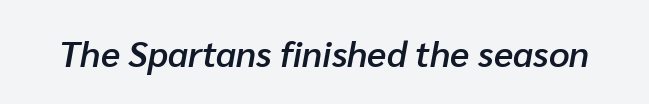
Any mark beneath the type? The region is blank. Here the designer chose a conventional face with non-uniform glyph widths. The passage shown is semibold, sitting just below true bold. Between one letter and the next there's only the usual sliver of space. In terms of posture, this sample is oblique.
